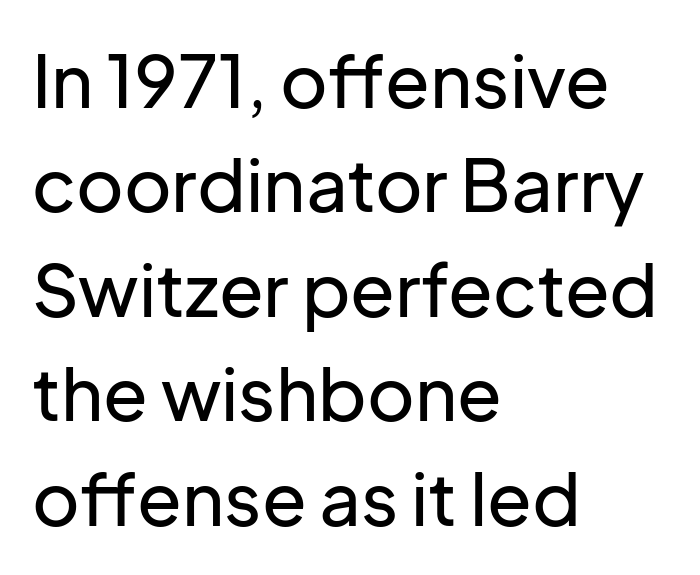
{"serif": "no", "italic": "no", "width": "normal", "stroke_contrast": "low", "x_height": "medium", "monospaced": "no", "underline": "no", "align": "left", "line_spacing": "normal", "line_spacing_ratio": 1.43, "letter_spacing": "normal", "letter_spacing_em": 0.0, "glyph_px": 73}
